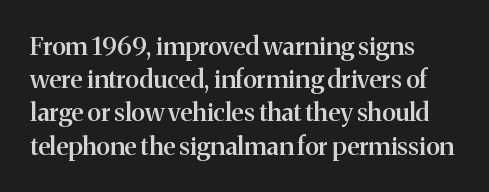
{"italic": "no", "bold": "semi", "underline": "no", "align": "left", "line_spacing": "normal", "line_spacing_ratio": 1.33, "letter_spacing": "normal", "letter_spacing_em": 0.0, "glyph_px": 25}
